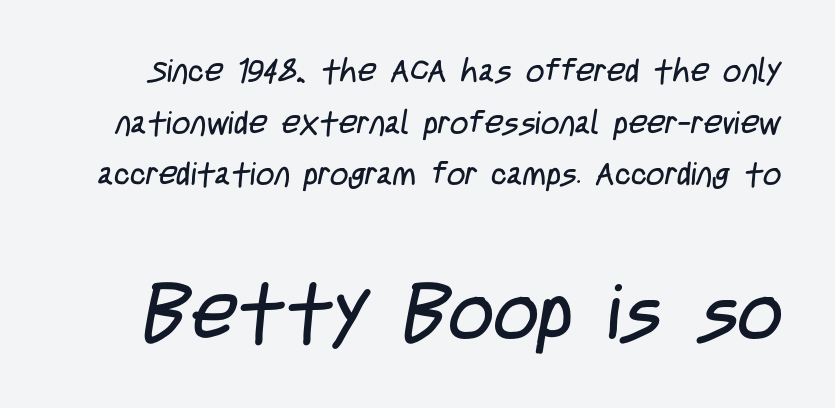
{"serif": "no", "bold": "no", "weight": "regular", "width": "condensed", "stroke_contrast": "low", "x_height": "large", "monospaced": "no", "underline": "no", "line_spacing": "normal", "line_spacing_ratio": 1.61, "letter_spacing": "normal", "letter_spacing_em": 0.0, "larger_block": "second", "size_ratio": 2.47, "glyph_px": 79}
